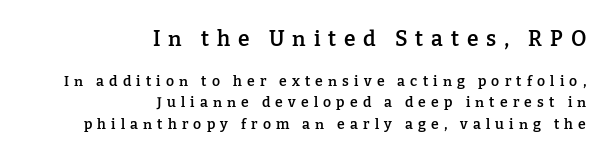
The image shows 21 px text type, upright; set right-aligned, normal line spacing (1.53x), unusually wide letter spacing (+0.37 em), not underlined; the first (top) block is 1.5x larger.
